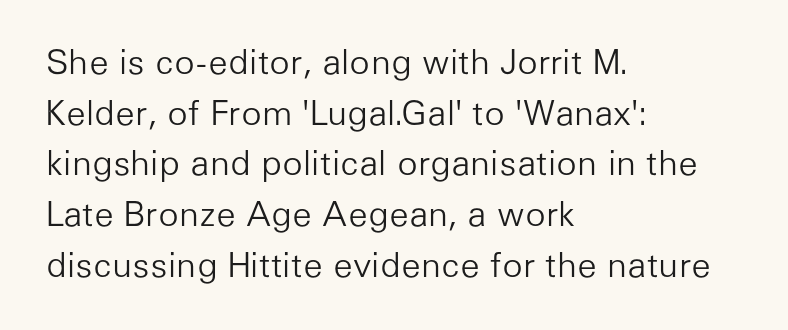
Q: Is the text bold? A: No.
Q: Is the text italic (slanted)? A: No, it is upright.
Q: Is the typeface a serif or a sans-serif typeface? A: Sans-serif.
Q: Is the text underlined? A: No.
Q: How is the paragraph aligned? A: Left-aligned.
Q: Is the spacing between letters normal or unusually wide? A: Normal.
Q: Is the spacing between lines tight, normal or loose? A: Normal.
Q: Width (condensed, normal, or wide)? A: Normal.
Q: Stroke contrast? A: Low.
Q: x-height? A: Medium.
Q: Monospaced? A: No.
